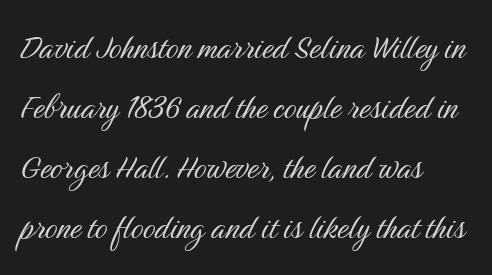
The image shows 39 px light, condensed sans-serif type; set left-aligned, normal line spacing (1.54x), normal letter spacing, not underlined; medium stroke contrast and a medium x-height.
